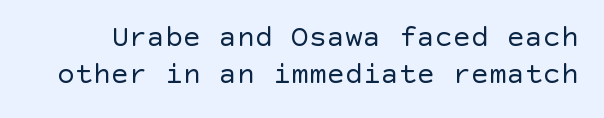
Classification — sans serif. Is there any slant? The stems are plumb. Words appear dense and cohesive because spacing is normal. The letterforms sit at book weight or below. The space directly below the letters is spotless.
